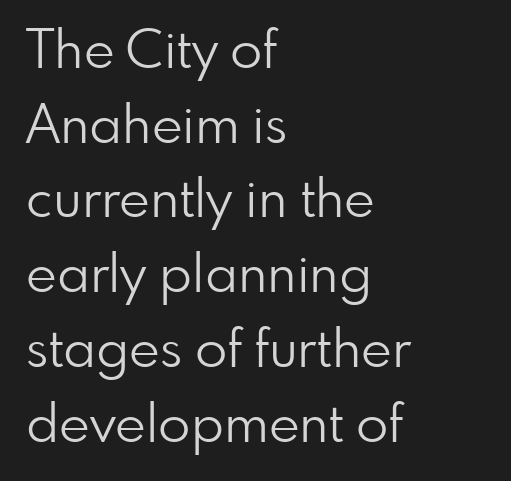
This rendering leaves character spacing at its baseline value. The strokes carry an ordinary text weight at most. Varying glyph widths throughout — classic text-font behaviour. The lines sit at an ordinary, default distance from one another.
